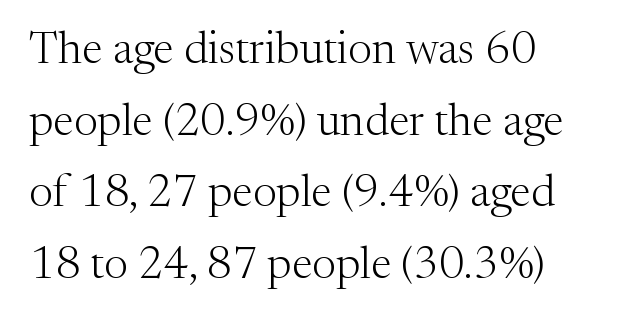
{"serif": "yes", "italic": "no", "bold": "no", "weight": "light", "width": "normal", "stroke_contrast": "medium", "x_height": "medium", "monospaced": "no", "underline": "no", "line_spacing": "normal", "line_spacing_ratio": 1.59, "letter_spacing": "normal", "letter_spacing_em": 0.0, "glyph_px": 45}
